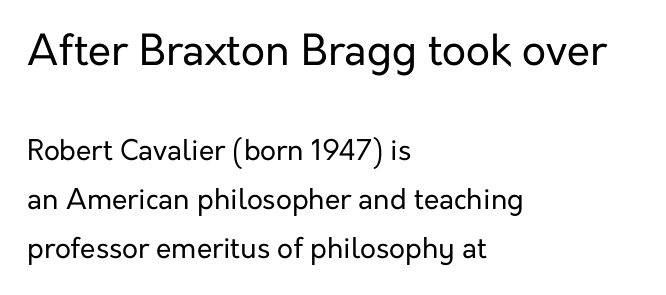
{"serif": "no", "italic": "no", "bold": "no", "weight": "regular", "width": "normal", "stroke_contrast": "low", "x_height": "medium", "monospaced": "no", "underline": "no", "align": "left", "line_spacing_ratio": 1.76, "letter_spacing": "normal", "letter_spacing_em": 0.0, "larger_block": "first", "size_ratio": 1.5, "glyph_px": 42}
